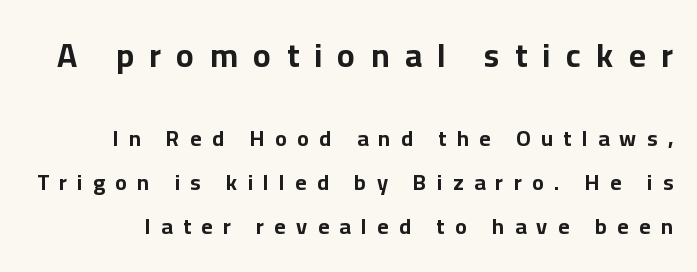
A typesetter would call this proportional, since set widths differ per character. The more generous point size was reserved for the upper chunk. What kind of face is this? One without serifs — a sans. Look at the tracking — it's clearly loosened, letters drifting apart. One glance says open: line gaps are wider than usual.
